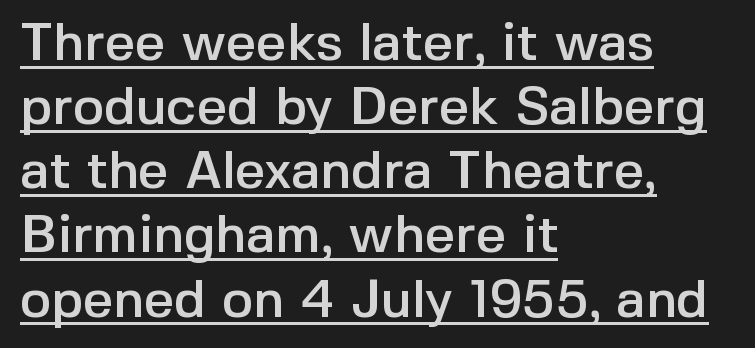
The image shows 53 px sans-serif type, upright; set left-aligned, line spacing 1.21x, normal letter spacing, underlined; a medium x-height.
